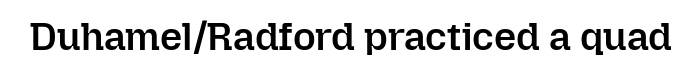
The image shows 39 px semibold type, upright; set normal letter spacing, not underlined; low stroke contrast and a medium x-height.
